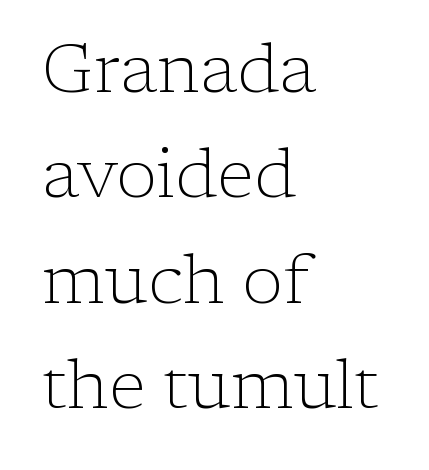
{"serif": "yes", "italic": "no", "bold": "no", "weight": "light", "width": "normal", "stroke_contrast": "low", "x_height": "medium", "monospaced": "no", "underline": "no", "align": "left", "line_spacing": "normal", "line_spacing_ratio": 1.55, "letter_spacing": "normal", "letter_spacing_em": 0.0, "glyph_px": 68}
